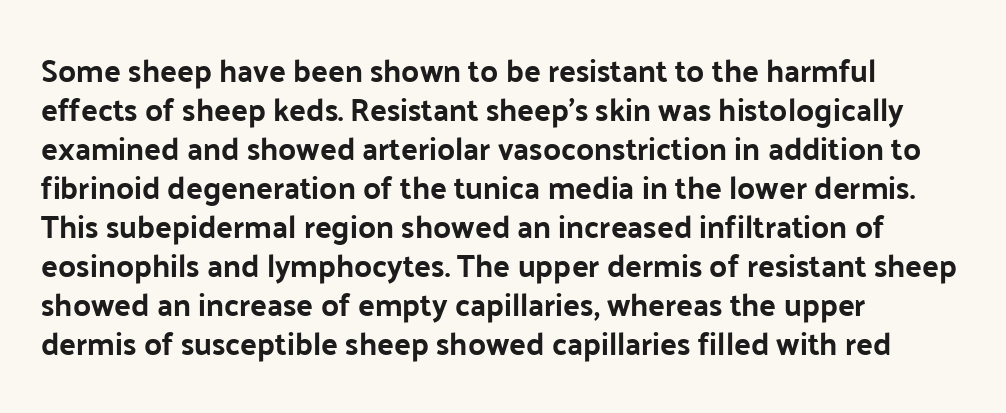
The image shows 31 px bold sans-serif type, upright; set left-aligned, normal line spacing (1.26x), normal letter spacing, not underlined; low stroke contrast and a medium x-height.
